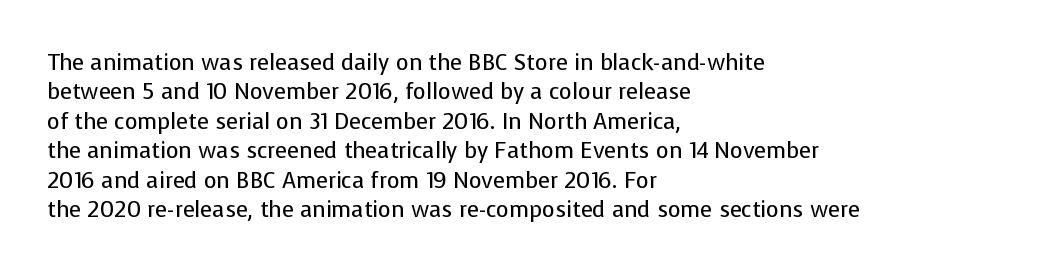
Q: Is the text bold? A: No.
Q: Is the text italic (slanted)? A: No, it is upright.
Q: Is the text underlined? A: No.
Q: How is the paragraph aligned? A: Left-aligned.
Q: Is the spacing between letters normal or unusually wide? A: Normal.
Q: Is the spacing between lines tight, normal or loose? A: Normal.
